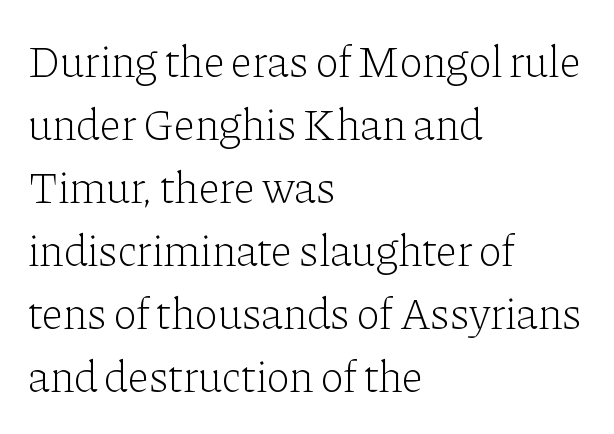
Q: Is the text bold? A: No.
Q: Is the text italic (slanted)? A: No, it is upright.
Q: Is the typeface a serif or a sans-serif typeface? A: Serif.
Q: Is the text underlined? A: No.
Q: How is the paragraph aligned? A: Left-aligned.
Q: Is the spacing between letters normal or unusually wide? A: Normal.
Q: Is the spacing between lines tight, normal or loose? A: Normal.
Q: Width (condensed, normal, or wide)? A: Normal.
Q: Stroke contrast? A: Low.
Q: x-height? A: Medium.
Q: Monospaced? A: No.
